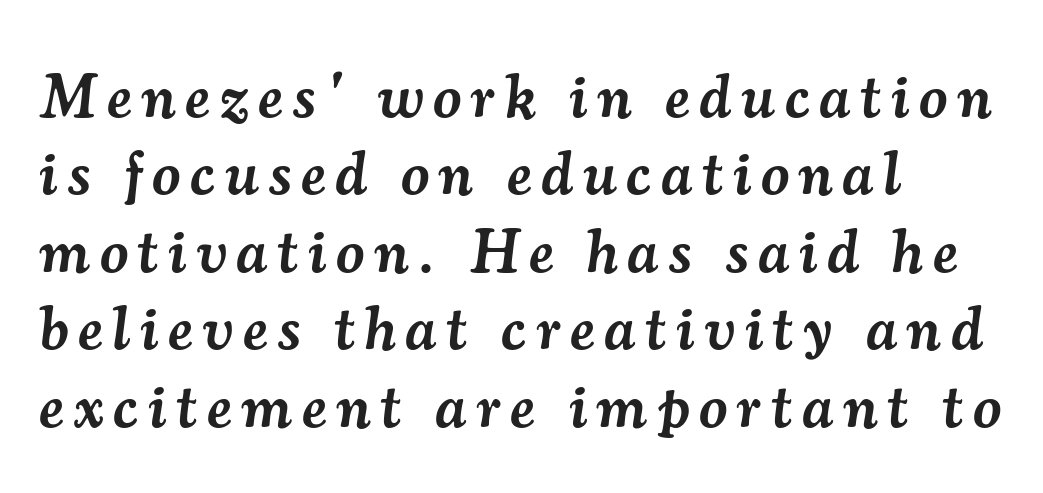
{"serif": "yes", "italic": "yes", "lean": "right", "slant_degrees": 7, "bold": "semi", "weight": "semibold", "width": "normal", "stroke_contrast": "medium", "x_height": "small", "monospaced": "no", "underline": "no", "align": "left", "line_spacing": "normal", "line_spacing_ratio": 1.25, "glyph_px": 62}
